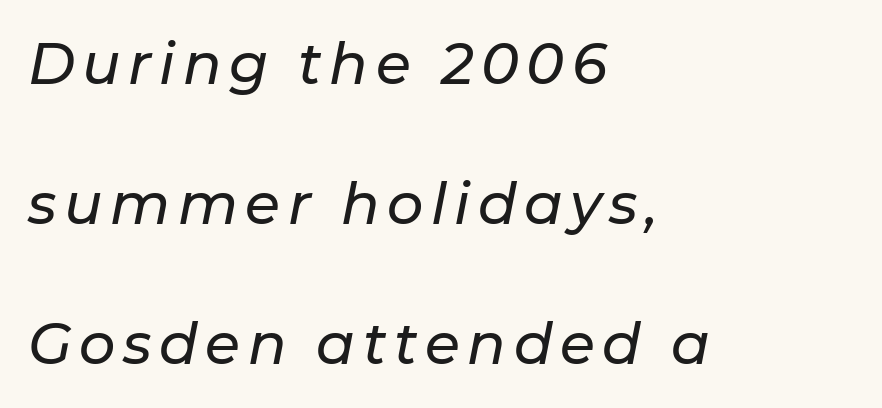
Q: Is the text italic (slanted)? A: Yes, it leans right by about 11 degrees.
Q: Is the text underlined? A: No.
Q: How is the paragraph aligned? A: Left-aligned.
Q: Is the spacing between lines tight, normal or loose? A: Loose.
Q: Width (condensed, normal, or wide)? A: Normal.
Q: Stroke contrast? A: Low.
Q: x-height? A: Medium.
Q: Monospaced? A: No.
